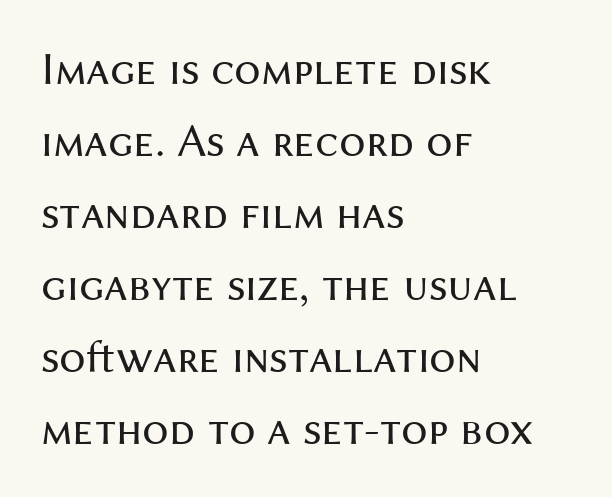
Q: Is the text bold? A: No.
Q: Is the text italic (slanted)? A: No, it is upright.
Q: Is the typeface a serif or a sans-serif typeface? A: Sans-serif.
Q: Is the text underlined? A: No.
Q: How is the paragraph aligned? A: Left-aligned.
Q: Is the spacing between letters normal or unusually wide? A: Normal.
Q: Is the spacing between lines tight, normal or loose? A: Normal.
Q: Width (condensed, normal, or wide)? A: Normal.
Q: Stroke contrast? A: Medium.
Q: x-height? A: Medium.
Q: Monospaced? A: No.
